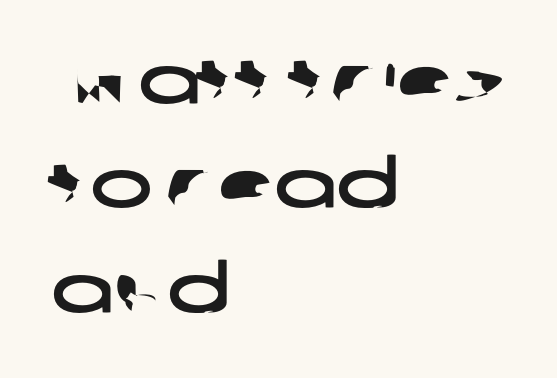
{"serif": "no", "width": "wide", "stroke_contrast": "low", "x_height": "medium", "monospaced": "no", "underline": "no", "align": "left", "line_spacing": "normal", "line_spacing_ratio": 1.58, "letter_spacing": "normal", "letter_spacing_em": 0.0, "glyph_px": 66}
